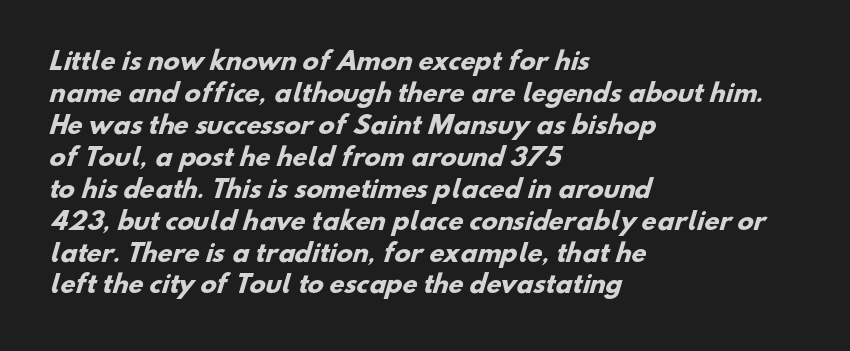
Weight: bold. In CSS terms this would be text-align: left. Plain, unruled lines of type. The passage shown has conventional tracking throughout. Is there much room between lines? A standard amount, neither cramped nor airy.
